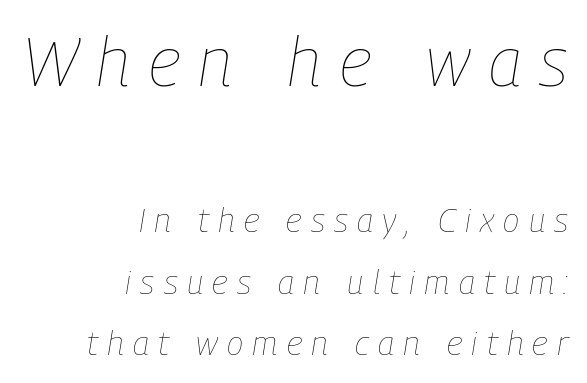
The image shows 69 px thin, condensed type, italic (leaning right); set right-aligned, line spacing 1.81x, unusually wide letter spacing (+0.27 em), not underlined; the first (top) block is 2.03x larger; low stroke contrast and a medium x-height.
